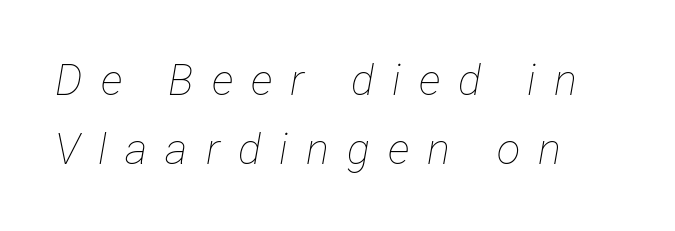
The image shows 43 px thin, condensed type, italic (leaning right); set left-aligned, normal line spacing (1.61x), unusually wide letter spacing (+0.42 em), not underlined; low stroke contrast and a medium x-height.
